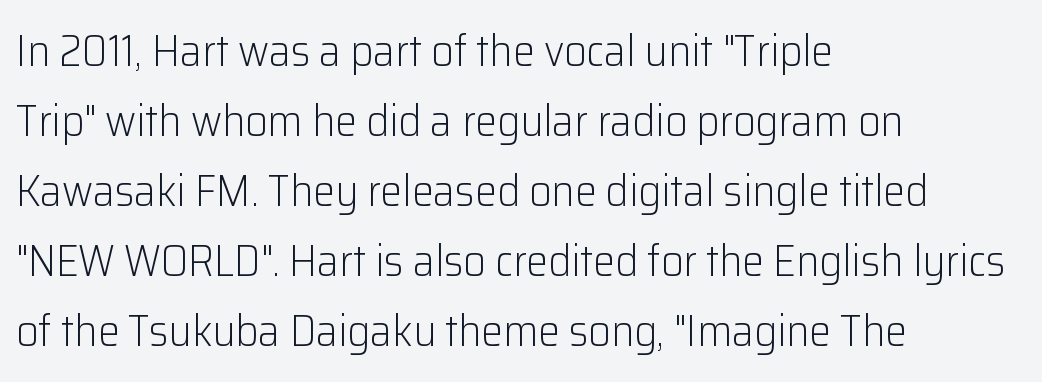
Is the letter spacing exaggerated? No — it looks like the ordinary default. The paragraph shown leans on its left margin. No italicization has been applied; the sample stays upright. The area under the type is left untouched. Serif or sans? Sans — the stroke terminals are bare. You could not count columns in this text — the font is proportionally spaced.
